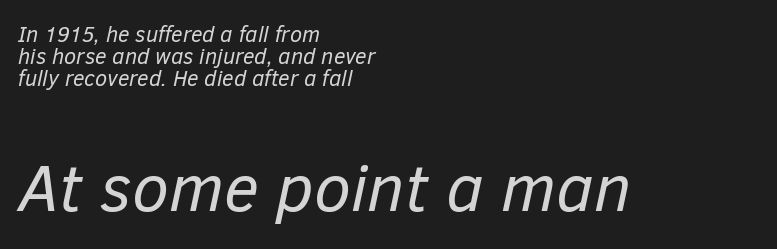
Reading down the block, your eye returns to a fixed left position each line. Letters rest on an invisible, unmarked baseline. No letter is thick-stroked: the sample isn't bold. How would I describe the line gaps? Narrow and economical.
